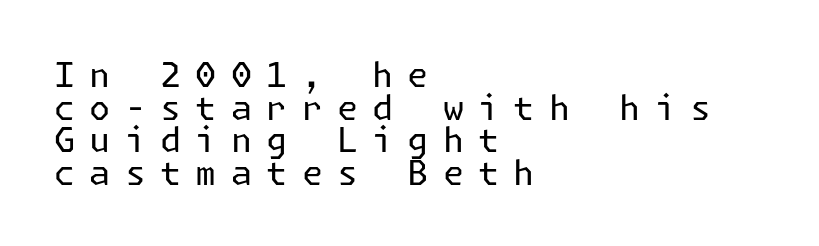
Q: Is the text bold? A: No.
Q: Is the text italic (slanted)? A: No, it is upright.
Q: Is the typeface a serif or a sans-serif typeface? A: Sans-serif.
Q: Is the text underlined? A: No.
Q: How is the paragraph aligned? A: Left-aligned.
Q: Is the spacing between letters normal or unusually wide? A: Unusually wide.
Q: Is the spacing between lines tight, normal or loose? A: Tight.
Q: Width (condensed, normal, or wide)? A: Normal.
Q: Stroke contrast? A: Low.
Q: x-height? A: Medium.
